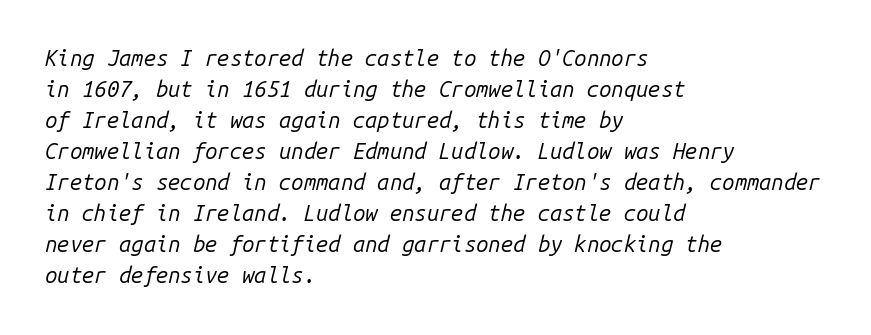
The image shows 22 px text type, italic (leaning right); set left-aligned, normal line spacing (1.41x), normal letter spacing, not underlined.
